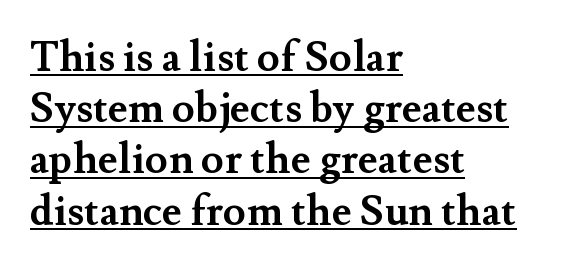
Q: Is the text bold? A: Yes.
Q: Is the text italic (slanted)? A: No, it is upright.
Q: Is the typeface a serif or a sans-serif typeface? A: Serif.
Q: Is the text underlined? A: Yes.
Q: How is the paragraph aligned? A: Left-aligned.
Q: Is the spacing between letters normal or unusually wide? A: Normal.
Q: Width (condensed, normal, or wide)? A: Normal.
Q: Stroke contrast? A: Medium.
Q: x-height? A: Small.
Q: Monospaced? A: No.
